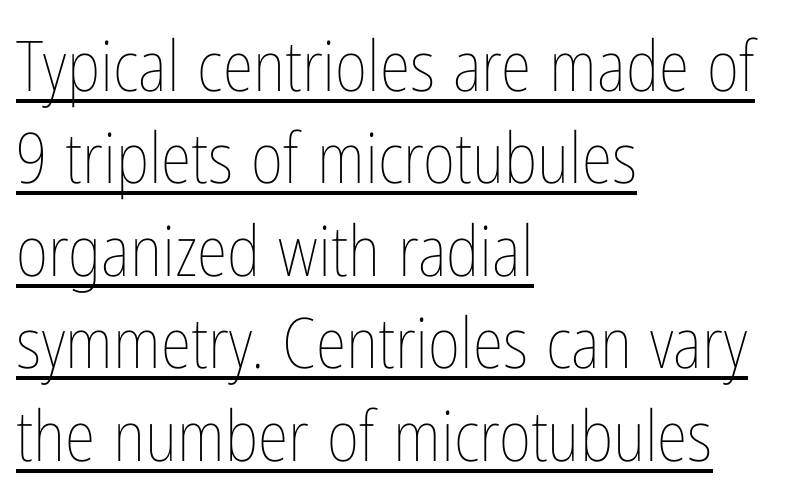
Caption: multi-line text, flush left, ragged right. The face used here is proportionally spaced, like ordinary book or web type. Glance below the letters and you will spot a drawn line. Notice how descenders clear the ascenders below comfortably — that's standard leading. Notice how the stems are strictly vertical — no italics here. The font sits on the lighter half of the weight spectrum, regular included.
